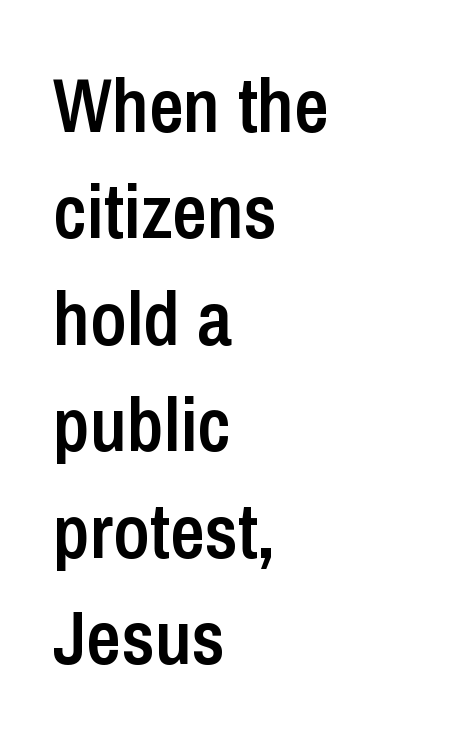
Posture: straight, roman, zero tilt. The typeface chosen for these lines omits serifs. Nobody drew a line under any word here. The horizontal fit of the characters is conventional and even. Set as a demibold, roughly 600 on the weight scale.
